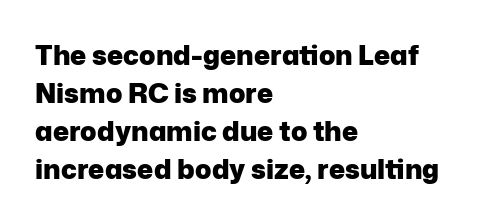
Q: Is the text bold? A: Yes.
Q: Is the text italic (slanted)? A: No, it is upright.
Q: Is the text underlined? A: No.
Q: How is the paragraph aligned? A: Left-aligned.
Q: Is the spacing between letters normal or unusually wide? A: Normal.
Q: Is the spacing between lines tight, normal or loose? A: Normal.
